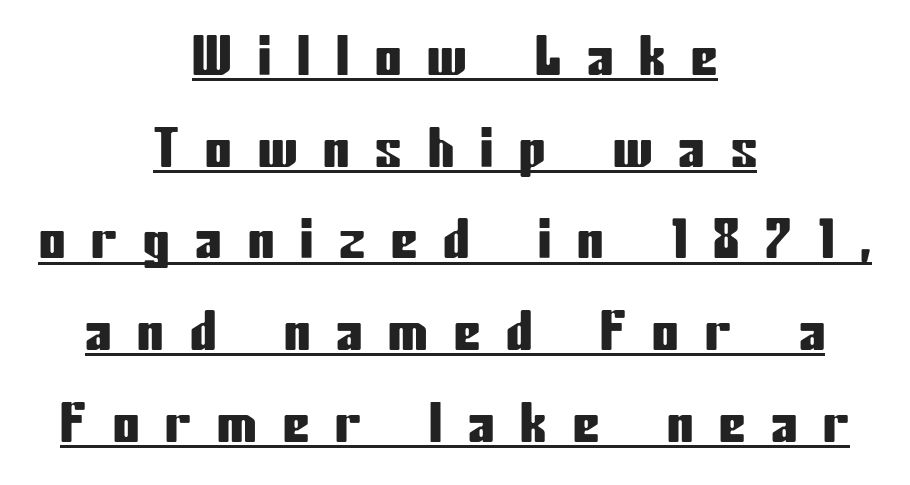
Q: Is the text italic (slanted)? A: No, it is upright.
Q: Is the typeface a serif or a sans-serif typeface? A: Sans-serif.
Q: Is the text underlined? A: Yes.
Q: How is the paragraph aligned? A: Centered.
Q: Is the spacing between letters normal or unusually wide? A: Unusually wide.
Q: Width (condensed, normal, or wide)? A: Condensed.
Q: Stroke contrast? A: Low.
Q: x-height? A: Medium.
Q: Monospaced? A: No.
